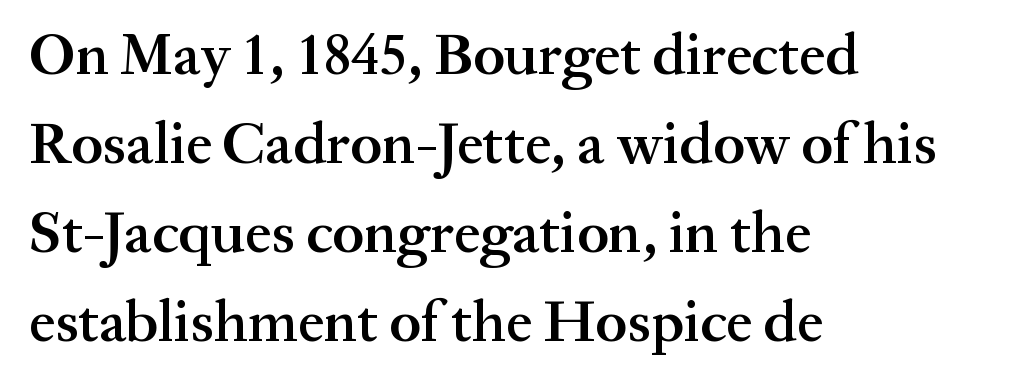
The characters look somewhat weighty, a semibold short of true bold. Designer's note — italics off, roman on. Spacing verdict: proportional, widths tailored to each character. What stands out about the letter spacing? Nothing — it is the standard amount. The space between consecutive lines is moderate.
